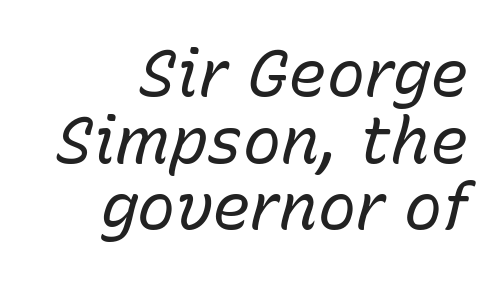
Is the letter spacing exaggerated? No — it looks like the ordinary default. Reading down the column, the eye jumps only a short way to each next line. Unbolded letterforms with no extra heft. All the whitespace from short lines collects on the left.
